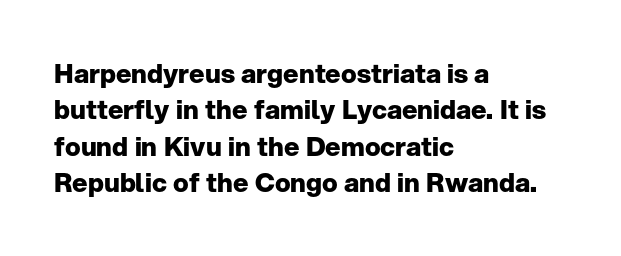
Characters remain perfectly vertical along every line. The passage is arranged the way most books set body copy — flush left. These lines sit exactly where default settings would place them. Nobody touched the tracking dial on this one. Descender tails drop into unmarked territory. Is the type bold? Yes — the strokes are clearly thick and heavy.
